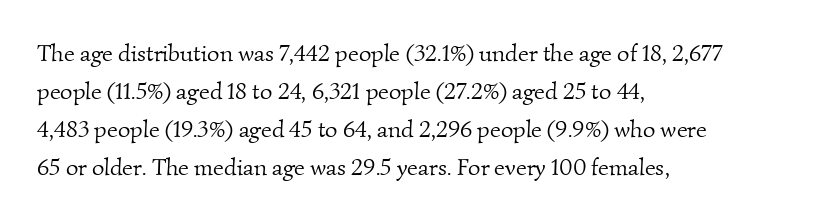
The image shows 24 px text type; set left-aligned, normal line spacing (1.58x), normal letter spacing, not underlined.
